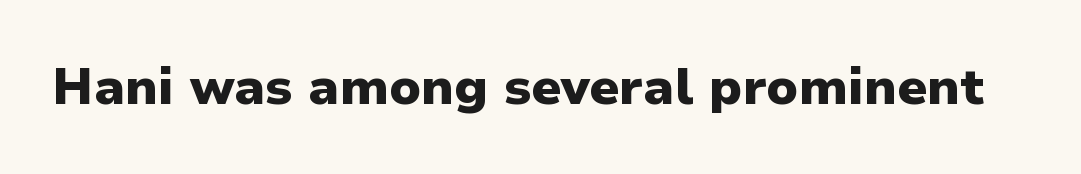
{"serif": "no", "italic": "no", "bold": "yes", "weight": "heavy", "width": "normal", "stroke_contrast": "low", "x_height": "medium", "monospaced": "no", "underline": "no", "letter_spacing": "normal", "letter_spacing_em": 0.0, "glyph_px": 51}
